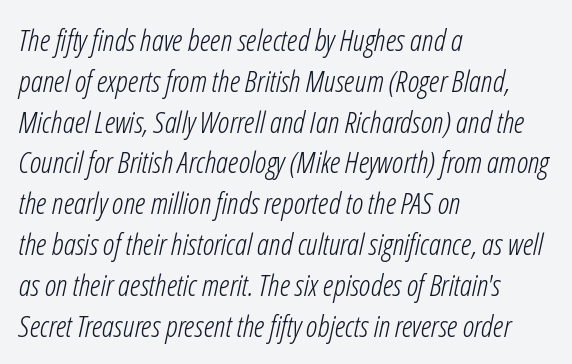
Which margin do the lines hug? The left one — the right edge is uneven. Check under the words: just untouched page. A typesetter would call this proportional, since set widths differ per character. If you drew a line through each stem, it would be angled.
